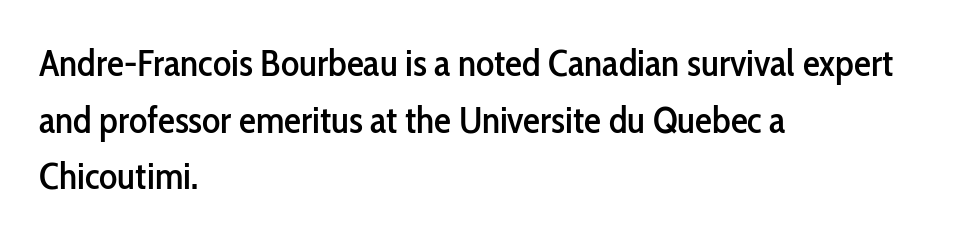
{"serif": "no", "italic": "no", "width": "condensed", "stroke_contrast": "low", "x_height": "medium", "monospaced": "no", "underline": "no", "align": "left", "line_spacing": "normal", "line_spacing_ratio": 1.49, "letter_spacing": "normal", "letter_spacing_em": 0.0, "glyph_px": 38}
